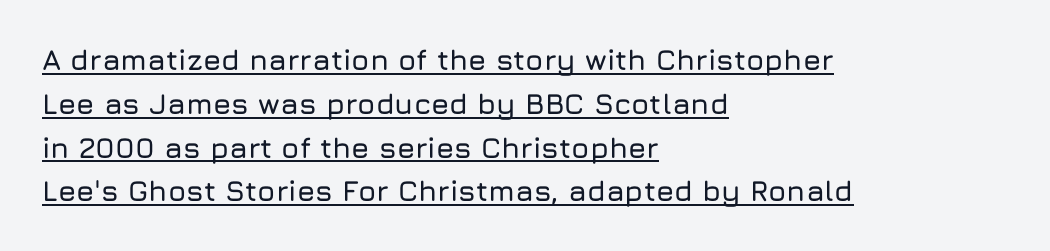
{"serif": "no", "italic": "no", "width": "normal", "stroke_contrast": "low", "x_height": "medium", "monospaced": "no", "underline": "yes", "align": "left", "line_spacing": "normal", "line_spacing_ratio": 1.51, "letter_spacing": "normal", "letter_spacing_em": 0.0, "glyph_px": 29}
